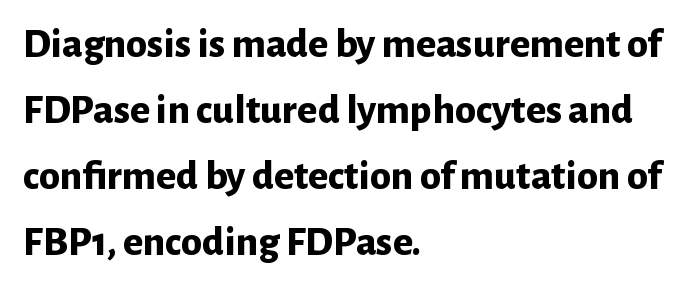
The image shows 42 px bold sans-serif type, upright; set left-aligned, normal line spacing (1.57x), normal letter spacing, not underlined; low stroke contrast and a medium x-height.
